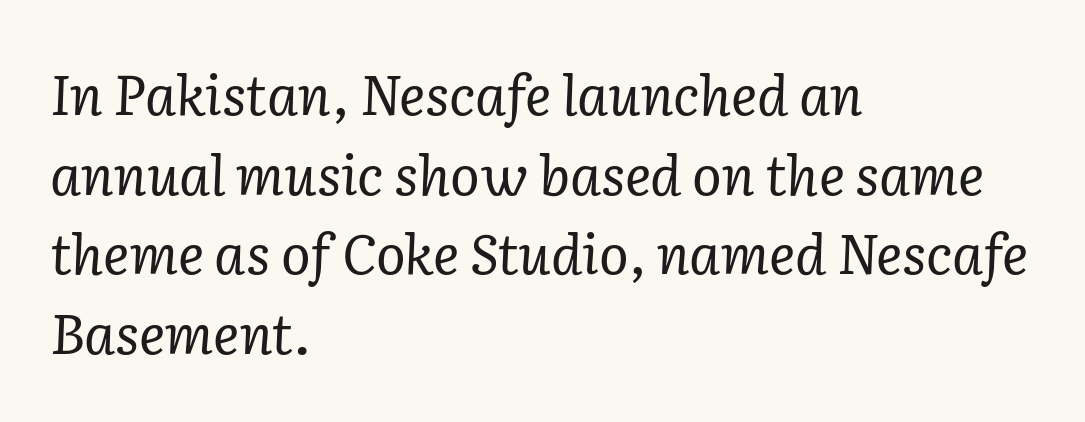
The face used here is seriffed, in the tradition of book romans. What's the leading like? Ordinary, nothing unusual. Proportional: the letters do not fall into vertical columns. Leftover space on each line is placed entirely after the last word. Tall strokes in this sample are angled rather than plumb. Descender tails drop into unmarked territory.
